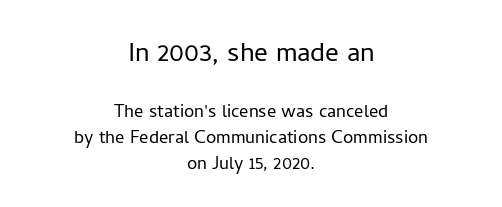
Q: Is the text bold? A: No.
Q: Is the text italic (slanted)? A: No, it is upright.
Q: Is the typeface a serif or a sans-serif typeface? A: Sans-serif.
Q: Is the text underlined? A: No.
Q: How is the paragraph aligned? A: Centered.
Q: Is the spacing between letters normal or unusually wide? A: Normal.
Q: Is the spacing between lines tight, normal or loose? A: Tight.
Q: Which block of text is set in a larger size, the first (top) or the second (bottom)? A: The first (top) one.
Q: Width (condensed, normal, or wide)? A: Normal.
Q: Stroke contrast? A: Low.
Q: x-height? A: Medium.
Q: Monospaced? A: No.
